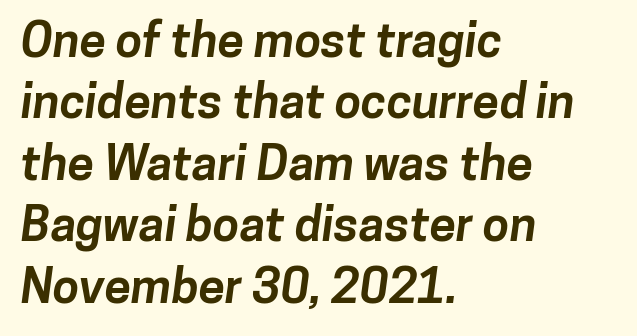
Q: Is the text bold? A: Yes.
Q: Is the typeface a serif or a sans-serif typeface? A: Sans-serif.
Q: Is the text underlined? A: No.
Q: How is the paragraph aligned? A: Left-aligned.
Q: Is the spacing between letters normal or unusually wide? A: Normal.
Q: Is the spacing between lines tight, normal or loose? A: Normal.
Q: Width (condensed, normal, or wide)? A: Normal.
Q: Stroke contrast? A: Low.
Q: x-height? A: Medium.
Q: Monospaced? A: No.
